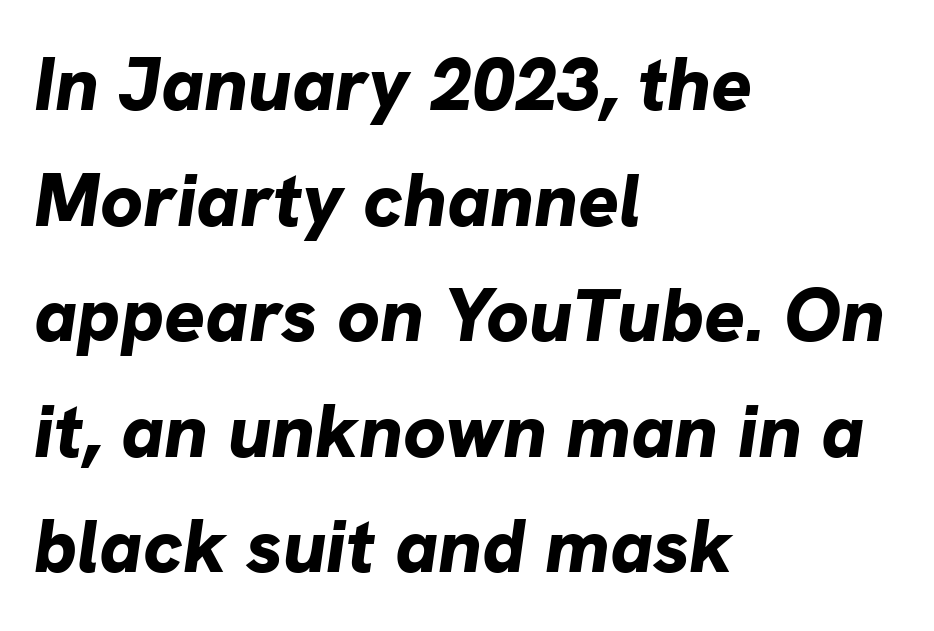
Q: Is the text bold? A: Yes.
Q: Is the text italic (slanted)? A: Yes, it leans right by about 8 degrees.
Q: Is the text underlined? A: No.
Q: How is the paragraph aligned? A: Left-aligned.
Q: Is the spacing between letters normal or unusually wide? A: Normal.
Q: Is the spacing between lines tight, normal or loose? A: Normal.
Q: Width (condensed, normal, or wide)? A: Normal.
Q: Stroke contrast? A: Low.
Q: x-height? A: Medium.
Q: Monospaced? A: No.
